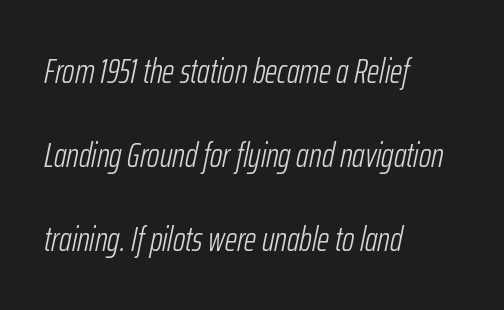
{"italic": "yes", "lean": "right", "slant_degrees": 12, "bold": "no", "weight": "light", "width": "condensed", "stroke_contrast": "low", "x_height": "medium", "monospaced": "no", "underline": "no", "align": "left", "line_spacing": "loose", "line_spacing_ratio": 2.47, "letter_spacing": "normal", "letter_spacing_em": 0.0, "glyph_px": 34}
